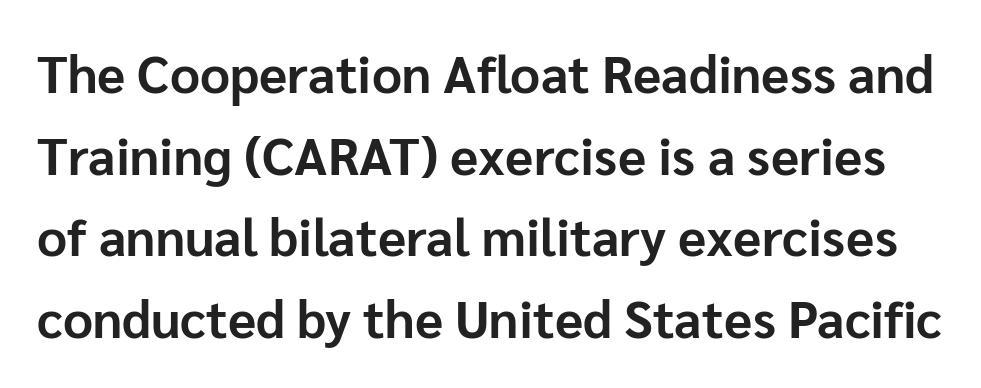
{"serif": "no", "italic": "no", "bold": "yes", "weight": "bold", "width": "normal", "stroke_contrast": "low", "x_height": "medium", "monospaced": "no", "underline": "no", "line_spacing": "normal", "line_spacing_ratio": 1.57, "letter_spacing": "normal", "letter_spacing_em": 0.0, "glyph_px": 52}
